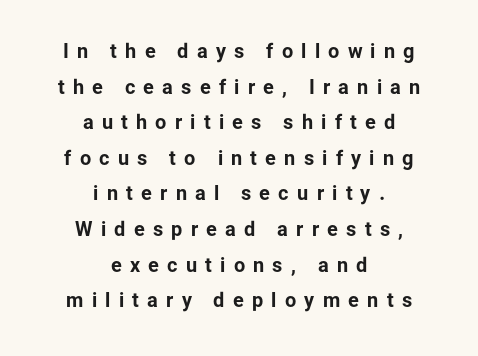
The image shows 20 px bold type, upright; set centered, line spacing 1.78x, unusually wide letter spacing (+0.41 em), not underlined.
